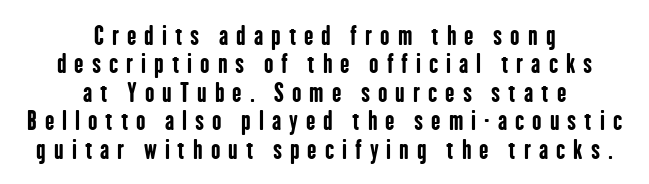
{"italic": "no", "bold": "yes", "underline": "no", "align": "center", "line_spacing": "tight", "line_spacing_ratio": 1.14, "letter_spacing": "wide", "letter_spacing_em": 0.32, "glyph_px": 25}
